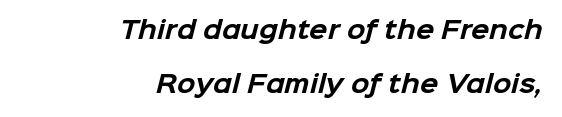
The image shows 24 px bold type; set right-aligned, loose line spacing (2.23x), normal letter spacing, not underlined.
